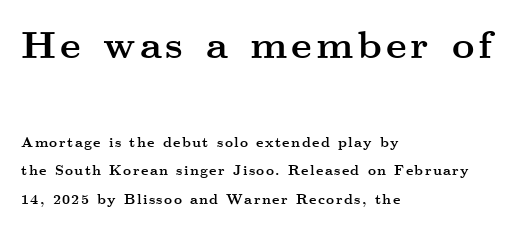
The image shows 39 px semibold, wide serif type, upright; set left-aligned, loose line spacing (2.06x), not underlined; the first (top) block is 2.79x larger; medium stroke contrast and a small x-height.
